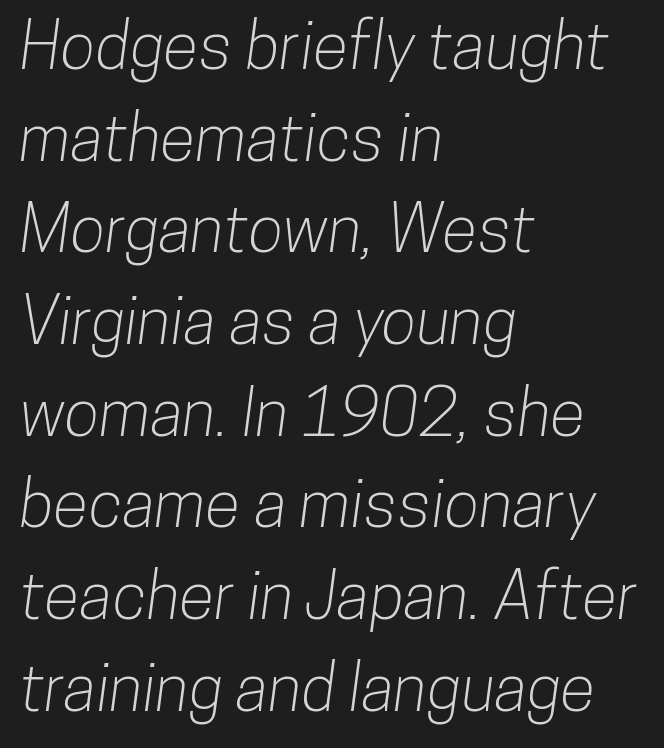
Is this a fixed-width face? No — the glyphs have proportional, varying widths. Line spacing here is normal. What stands out about the letter spacing? Nothing — it is the standard amount. Classification — sans serif. A student would call this left alignment; a typographer would say flush left, rag right.
